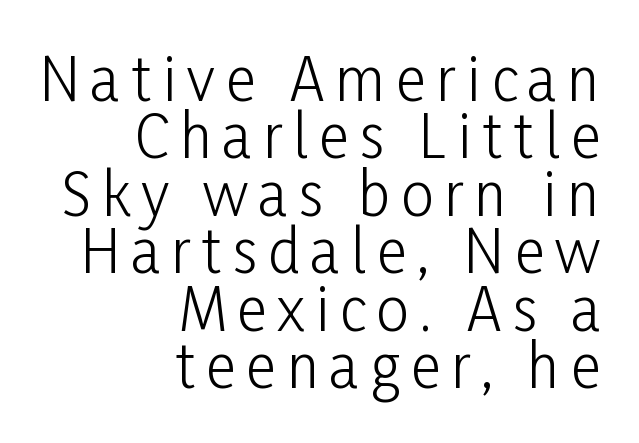
The text block is weighted toward the right margin, trailing off unevenly leftward. The typography opts for an upright posture over an oblique one. The font sits on the lighter half of the weight spectrum, regular included. You could not count columns in this text — the font is proportionally spaced. This block would grow much taller if given ordinary leading; it's compressed now.
